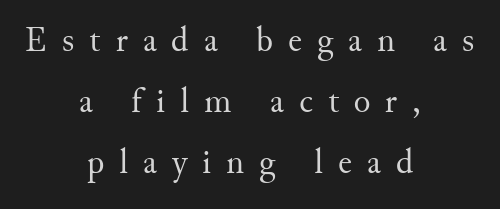
Q: Is the text bold? A: No.
Q: Is the text italic (slanted)? A: No, it is upright.
Q: Is the typeface a serif or a sans-serif typeface? A: Serif.
Q: Is the text underlined? A: No.
Q: How is the paragraph aligned? A: Centered.
Q: Is the spacing between letters normal or unusually wide? A: Unusually wide.
Q: Width (condensed, normal, or wide)? A: Normal.
Q: Stroke contrast? A: Medium.
Q: x-height? A: Small.
Q: Monospaced? A: No.
